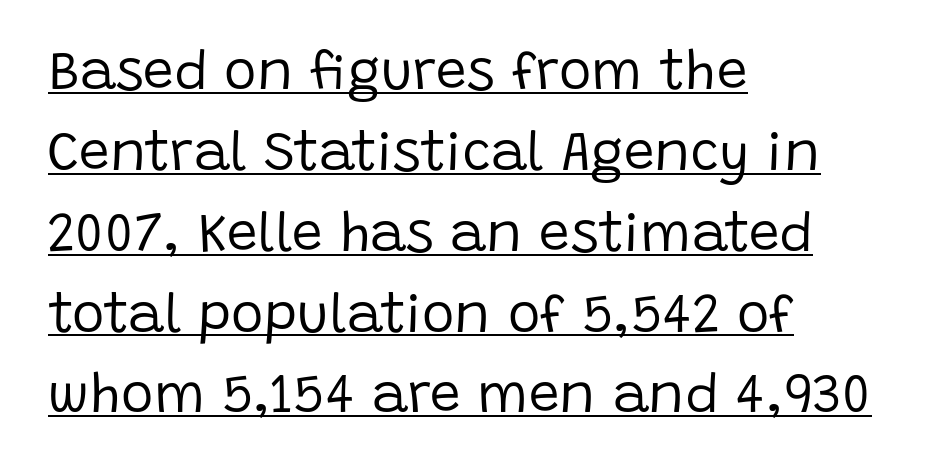
Q: Is the text bold? A: No.
Q: Is the text italic (slanted)? A: No, it is upright.
Q: Is the typeface a serif or a sans-serif typeface? A: Sans-serif.
Q: Is the text underlined? A: Yes.
Q: How is the paragraph aligned? A: Left-aligned.
Q: Is the spacing between letters normal or unusually wide? A: Normal.
Q: Is the spacing between lines tight, normal or loose? A: Normal.
Q: Width (condensed, normal, or wide)? A: Normal.
Q: Stroke contrast? A: Low.
Q: x-height? A: Large.
Q: Monospaced? A: No.
